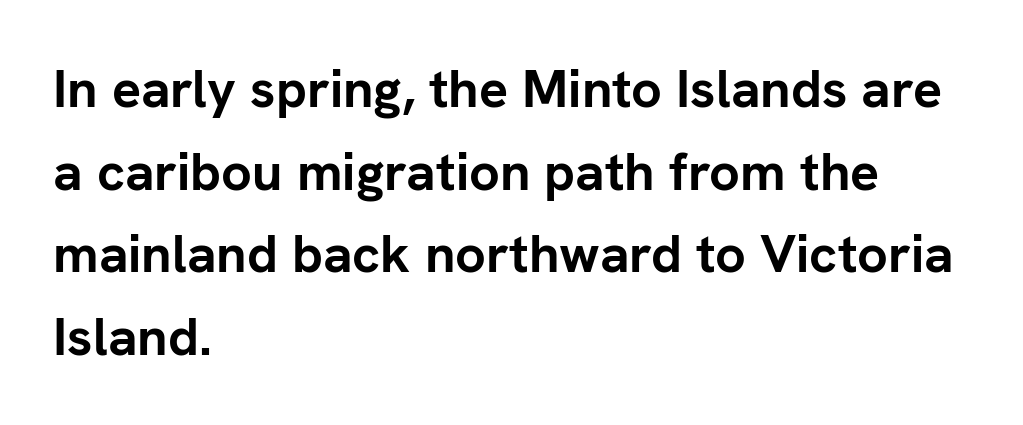
Q: Is the text bold? A: Yes.
Q: Is the text italic (slanted)? A: No, it is upright.
Q: Is the typeface a serif or a sans-serif typeface? A: Sans-serif.
Q: Is the text underlined? A: No.
Q: How is the paragraph aligned? A: Left-aligned.
Q: Is the spacing between letters normal or unusually wide? A: Normal.
Q: Is the spacing between lines tight, normal or loose? A: Normal.
Q: Width (condensed, normal, or wide)? A: Normal.
Q: Stroke contrast? A: Low.
Q: x-height? A: Medium.
Q: Monospaced? A: No.
